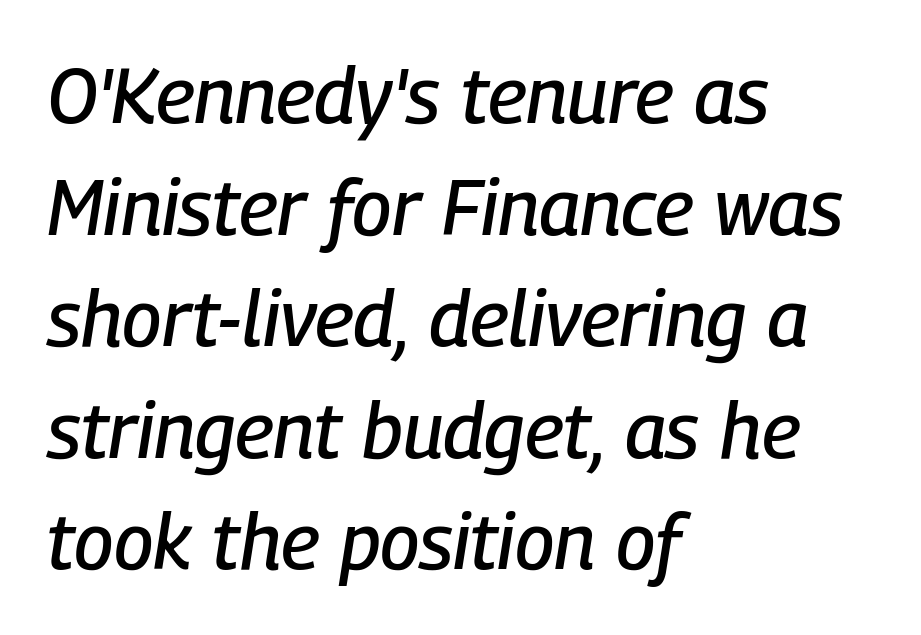
{"italic": "yes", "lean": "right", "slant_degrees": 9, "width": "condensed", "stroke_contrast": "low", "x_height": "medium", "monospaced": "no", "underline": "no", "align": "left", "line_spacing": "normal", "line_spacing_ratio": 1.43, "letter_spacing": "normal", "letter_spacing_em": 0.0, "glyph_px": 78}
